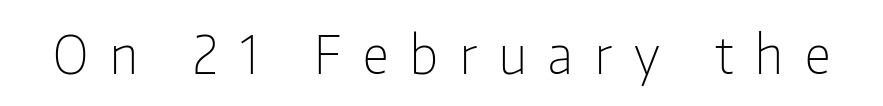
A quiet, ordinary-to-light weight characterises the typeface. Posture: upright roman. The gap between lines stays unmarked. Note: no serifs on the glyphs. These lines are rendered in a variable-pitch font. How are the letters spaced? Widely, with obvious added tracking.
